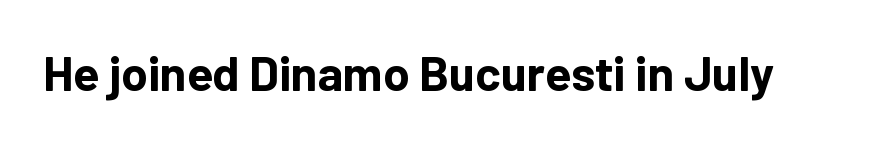
The image shows 48 px bold sans-serif type, upright; set normal letter spacing, not underlined; low stroke contrast and a medium x-height.
